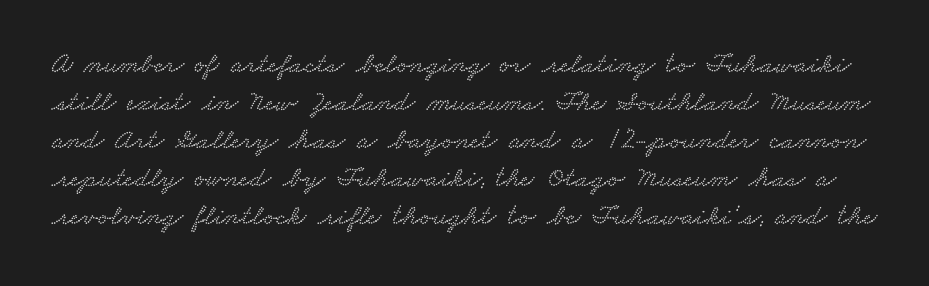
{"serif": "yes", "width": "wide", "stroke_contrast": "low", "x_height": "small", "monospaced": "no", "underline": "no", "line_spacing": "normal", "line_spacing_ratio": 1.31, "letter_spacing": "normal", "letter_spacing_em": 0.0, "glyph_px": 29}
